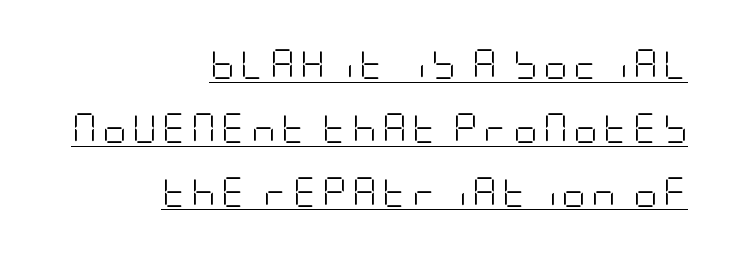
The image shows 30 px light, condensed sans-serif type, upright; set right-aligned, loose line spacing (2.13x), underlined; low stroke contrast and a large x-height.
